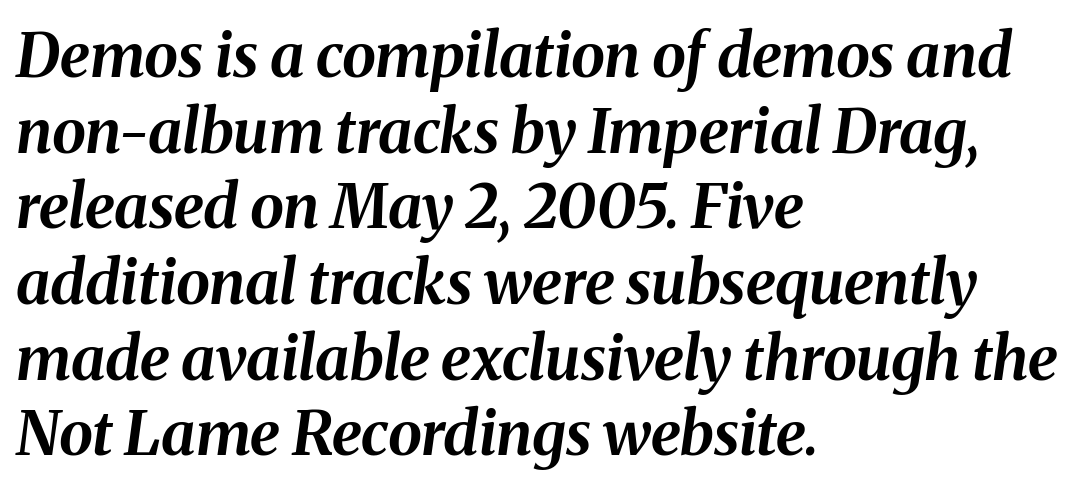
Q: Is the text bold? A: Yes.
Q: Is the text italic (slanted)? A: Yes, it leans right by about 8 degrees.
Q: Is the text underlined? A: No.
Q: How is the paragraph aligned? A: Left-aligned.
Q: Is the spacing between letters normal or unusually wide? A: Normal.
Q: Width (condensed, normal, or wide)? A: Normal.
Q: Stroke contrast? A: Medium.
Q: x-height? A: Medium.
Q: Monospaced? A: No.
